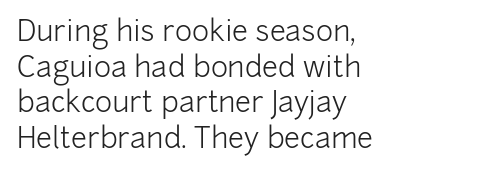
The image shows 29 px light sans-serif type, upright; set left-aligned, line spacing 1.23x, normal letter spacing, not underlined; low stroke contrast and a medium x-height.
